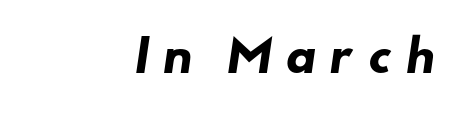
{"serif": "no", "bold": "yes", "weight": "heavy", "width": "wide", "stroke_contrast": "low", "x_height": "small", "monospaced": "no", "underline": "no", "letter_spacing": "wide", "letter_spacing_em": 0.31, "glyph_px": 43}
